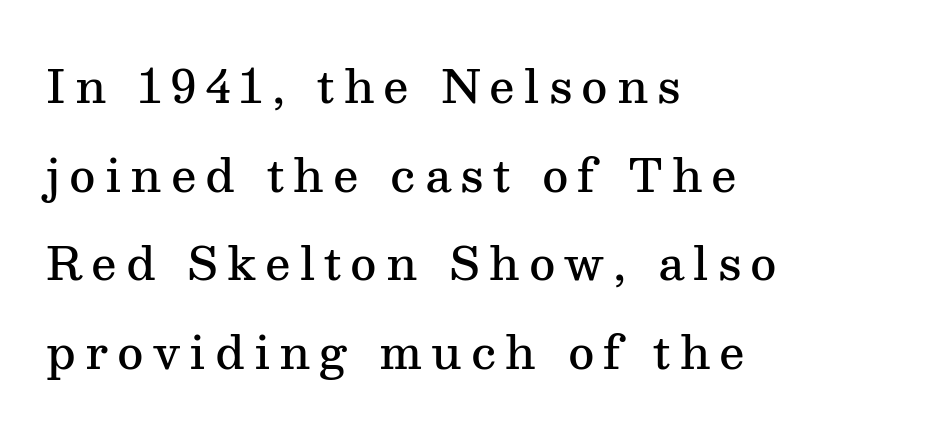
The image shows 45 px semibold serif type, upright; set left-aligned, loose line spacing (1.97x), unusually wide letter spacing (+0.2 em), not underlined; medium stroke contrast and a medium x-height.
